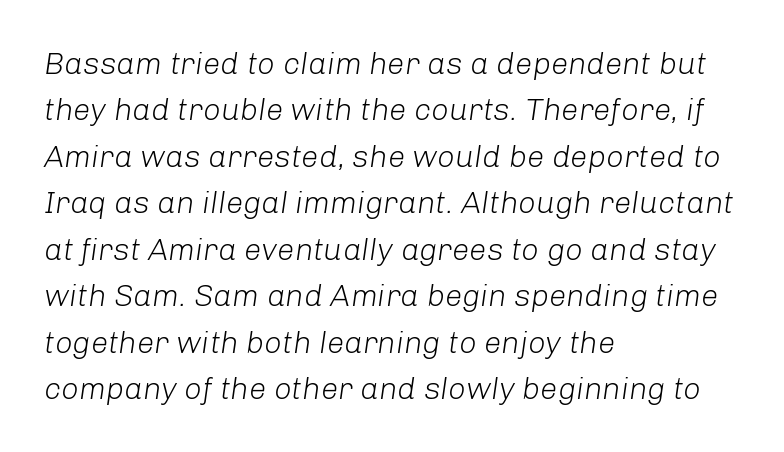
The image shows 31 px light type, italic (leaning right); set left-aligned, normal line spacing (1.5x), normal letter spacing, not underlined; low stroke contrast and a medium x-height.
